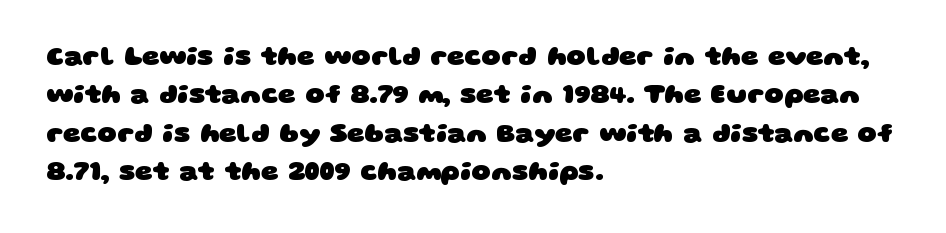
The setting favours the left margin, as ordinary paragraphs usually do. The baseline area is clear. Each glyph is drawn with heavy, bold strokes. Standard letterfit; no display-style spreading of the glyphs. A normal amount of white space separates one row of letters from the next.
